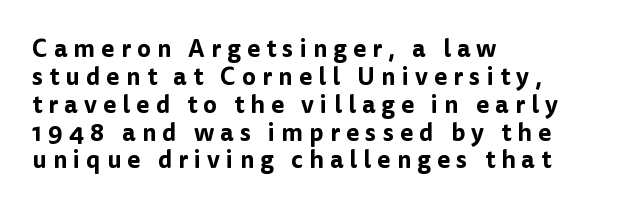
The image shows 24 px text type, upright; set left-aligned, line spacing 1.16x, unusually wide letter spacing (+0.26 em), not underlined.
